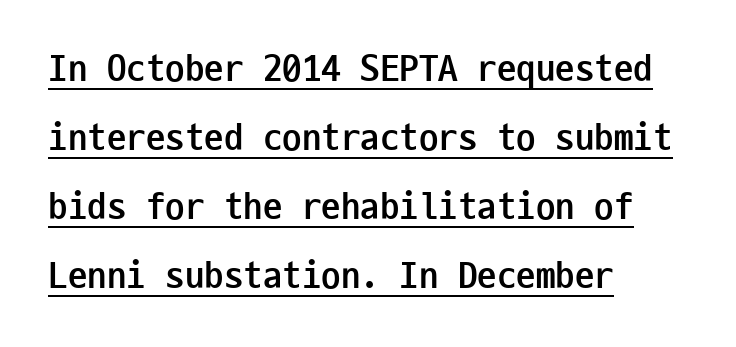
{"serif": "no", "italic": "no", "bold": "yes", "weight": "semibold", "width": "condensed", "stroke_contrast": "low", "x_height": "medium", "monospaced": "yes", "underline": "yes", "align": "left", "line_spacing_ratio": 1.77, "letter_spacing": "normal", "letter_spacing_em": 0.0, "glyph_px": 39}
